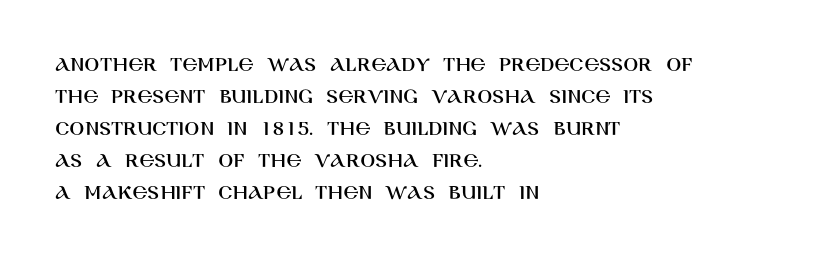
Left-aligned paragraph, ragged on the right. Rendered with straight, roman letterforms. Successive baselines arrive at the customary interval. Descenders are the only things crossing below the line. Is the letter spacing exaggerated? No — it looks like the ordinary default.
